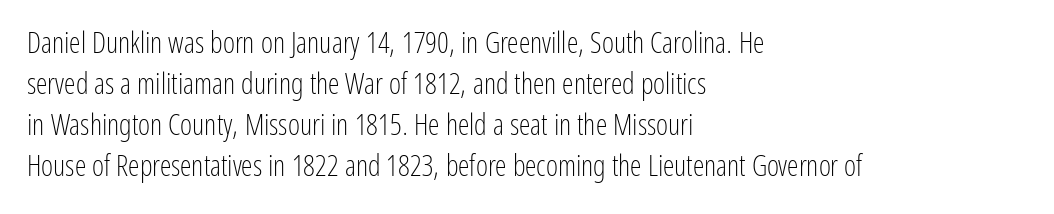
The horizontal fit of the characters is conventional and even. The letters stand upright; this is a roman face. This reads as an unemphasized weight, regular at the heaviest. In terms of letterform style, serifs are entirely absent. Reading down the block, your eye returns to a fixed left position each line.
